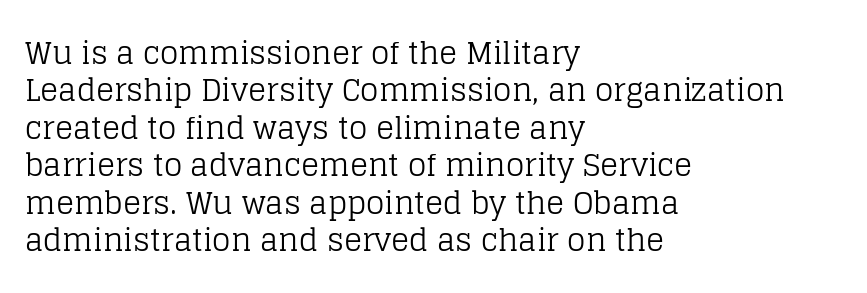
{"serif": "yes", "italic": "no", "bold": "no", "weight": "regular", "width": "normal", "stroke_contrast": "low", "x_height": "large", "monospaced": "no", "underline": "no", "align": "left", "line_spacing": "normal", "line_spacing_ratio": 1.25, "letter_spacing": "normal", "letter_spacing_em": 0.0, "glyph_px": 30}
